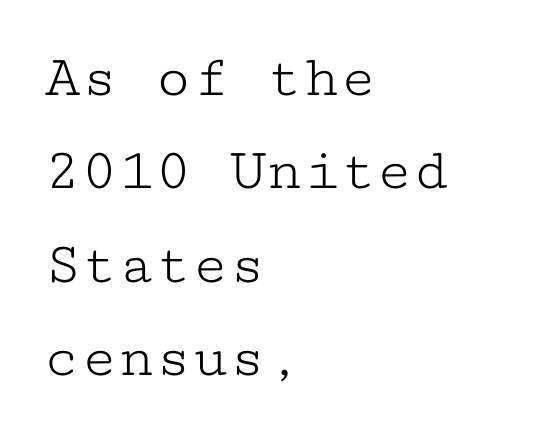
A typesetter would call this zero additional tracking. Is this a fixed-width face? Yes — each glyph sits in an identical cell. Does the lettering tilt? It doesn't — this is upright. Compared with a typical body face, this is equally light or lighter still. The type family on display is of the serif kind.
